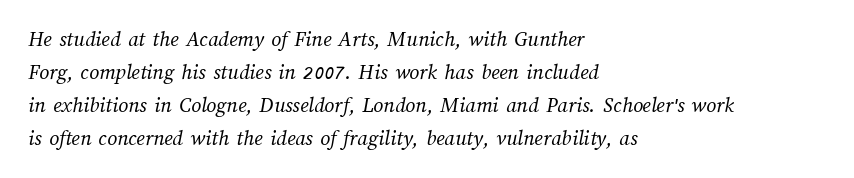
{"bold": "no", "underline": "no", "align": "left", "line_spacing": "normal", "line_spacing_ratio": 1.5, "letter_spacing": "normal", "letter_spacing_em": 0.0, "glyph_px": 22}
